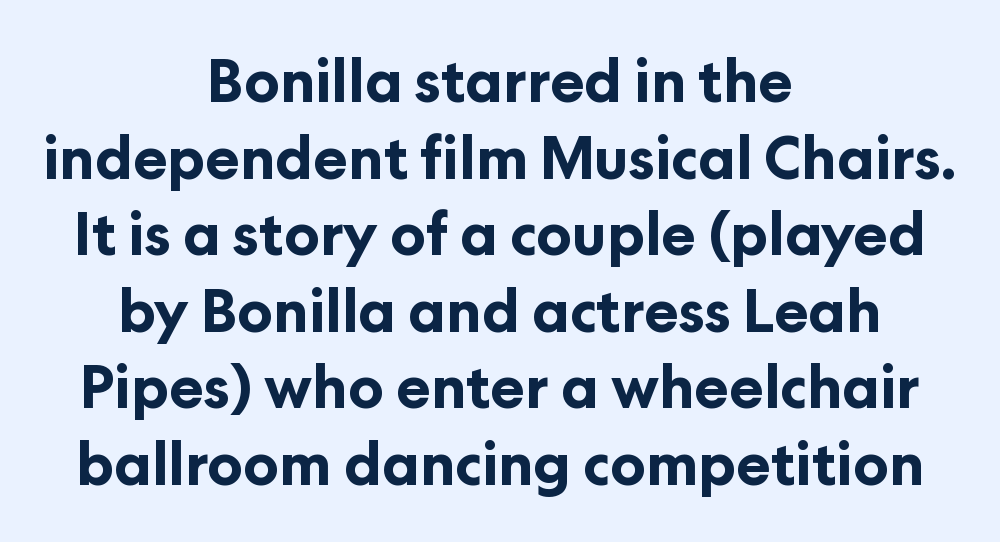
Q: Is the text bold? A: Yes.
Q: Is the text italic (slanted)? A: No, it is upright.
Q: Is the typeface a serif or a sans-serif typeface? A: Sans-serif.
Q: Is the text underlined? A: No.
Q: How is the paragraph aligned? A: Centered.
Q: Is the spacing between letters normal or unusually wide? A: Normal.
Q: Is the spacing between lines tight, normal or loose? A: Normal.
Q: Width (condensed, normal, or wide)? A: Normal.
Q: Stroke contrast? A: Low.
Q: x-height? A: Medium.
Q: Monospaced? A: No.
